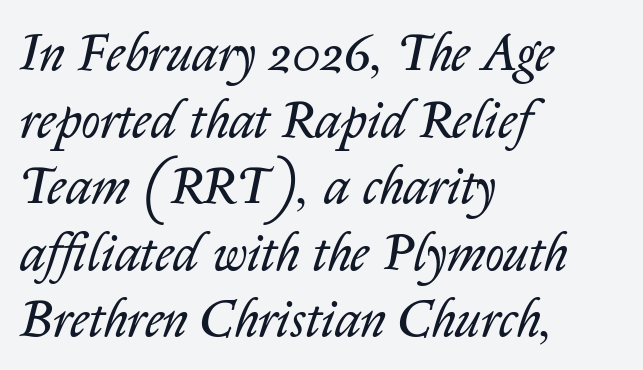
The image shows 52 px regular-weight type, italic (leaning right); set left-aligned, normal line spacing (1.28x), normal letter spacing, not underlined; low stroke contrast and a medium x-height.
